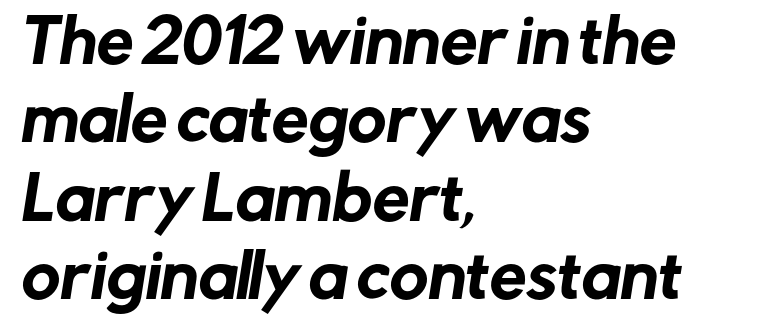
Q: Is the typeface a serif or a sans-serif typeface? A: Sans-serif.
Q: Is the text underlined? A: No.
Q: How is the paragraph aligned? A: Left-aligned.
Q: Is the spacing between letters normal or unusually wide? A: Normal.
Q: Is the spacing between lines tight, normal or loose? A: Normal.
Q: Width (condensed, normal, or wide)? A: Normal.
Q: Stroke contrast? A: Low.
Q: x-height? A: Medium.
Q: Monospaced? A: No.
